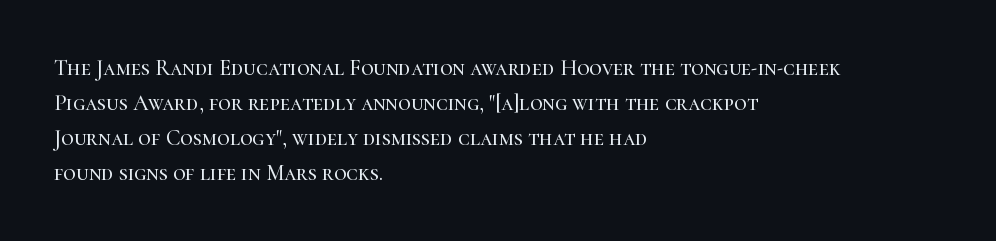
{"italic": "no", "underline": "no", "align": "left", "line_spacing": "normal", "line_spacing_ratio": 1.59, "letter_spacing": "normal", "letter_spacing_em": 0.0, "glyph_px": 22}
